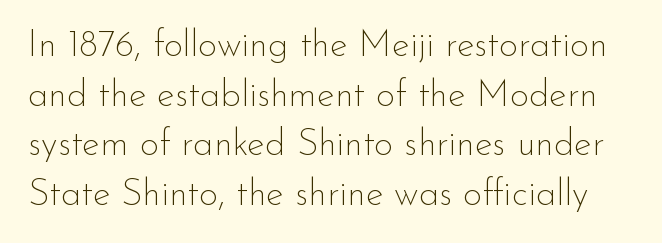
Q: Is the text bold? A: No.
Q: Is the text italic (slanted)? A: No, it is upright.
Q: Is the typeface a serif or a sans-serif typeface? A: Sans-serif.
Q: Is the text underlined? A: No.
Q: Is the spacing between letters normal or unusually wide? A: Normal.
Q: Is the spacing between lines tight, normal or loose? A: Normal.
Q: Width (condensed, normal, or wide)? A: Normal.
Q: Stroke contrast? A: Low.
Q: x-height? A: Small.
Q: Monospaced? A: No.
